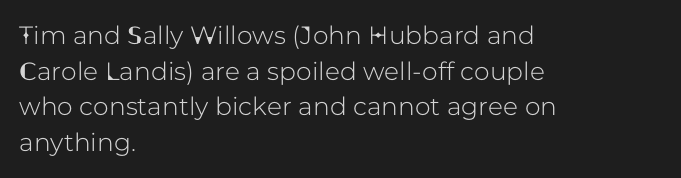
Glyph-to-glyph distance matches everyday printed text. The baseline area is clear. These lines are set flush left with a ragged right edge. Designer's note — italics off, roman on. The rendering uses a moderate line-height, typical for paragraphs.
